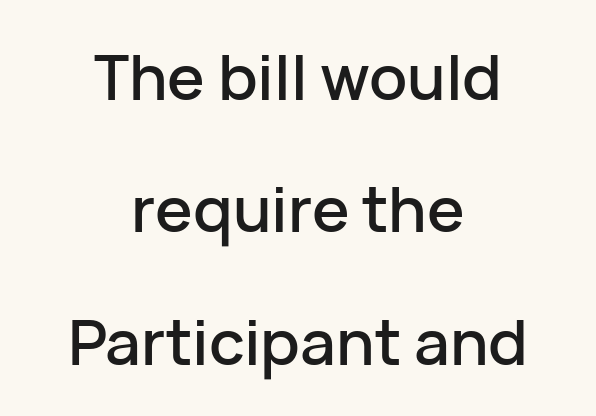
Q: Is the text italic (slanted)? A: No, it is upright.
Q: Is the typeface a serif or a sans-serif typeface? A: Sans-serif.
Q: Is the text underlined? A: No.
Q: How is the paragraph aligned? A: Centered.
Q: Is the spacing between letters normal or unusually wide? A: Normal.
Q: Is the spacing between lines tight, normal or loose? A: Loose.
Q: Width (condensed, normal, or wide)? A: Normal.
Q: Stroke contrast? A: Low.
Q: x-height? A: Medium.
Q: Monospaced? A: No.
